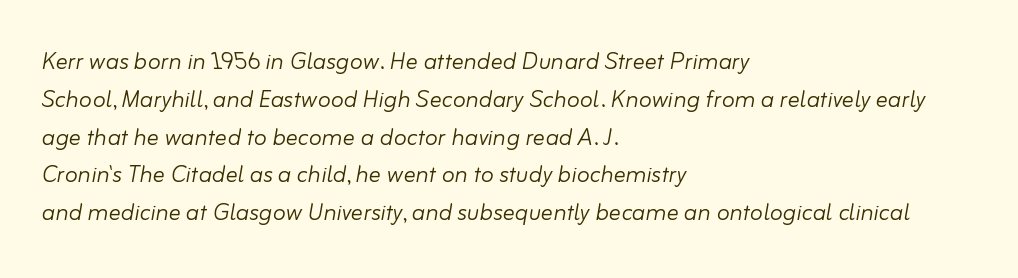
{"italic": "yes", "lean": "right", "slant_degrees": 10, "bold": "no", "weight": "light", "width": "normal", "stroke_contrast": "low", "x_height": "small", "monospaced": "no", "underline": "no", "align": "left", "line_spacing": "normal", "line_spacing_ratio": 1.26, "letter_spacing": "normal", "letter_spacing_em": 0.0, "glyph_px": 30}
